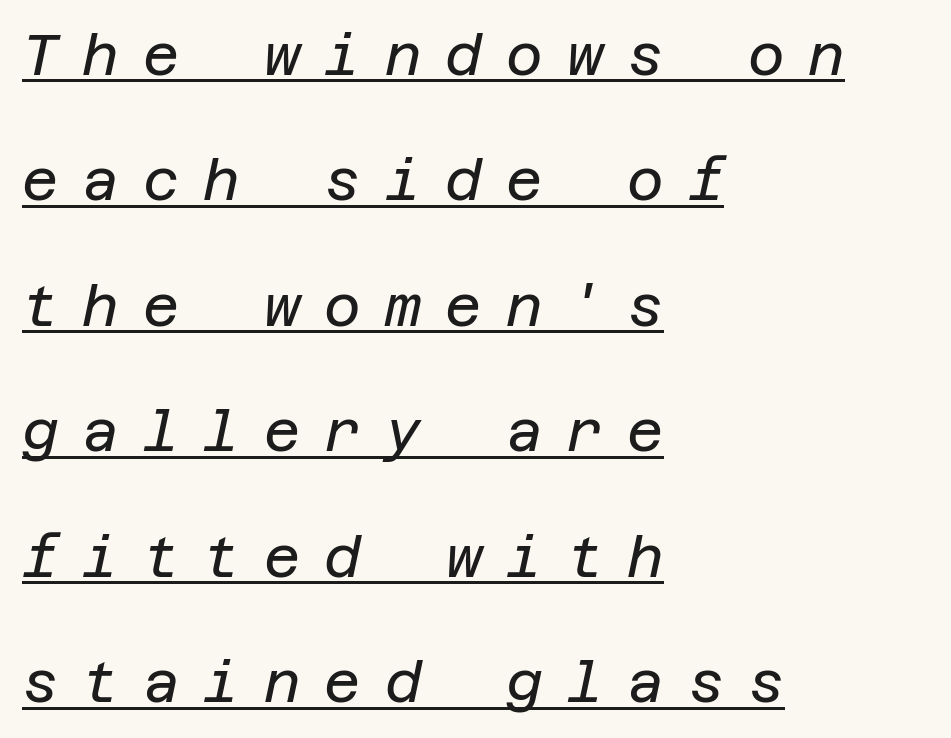
The image shows 56 px regular-weight type, italic (leaning right); set left-aligned, loose line spacing (2.24x), unusually wide letter spacing (+0.43 em), underlined; low stroke contrast and a large x-height.
